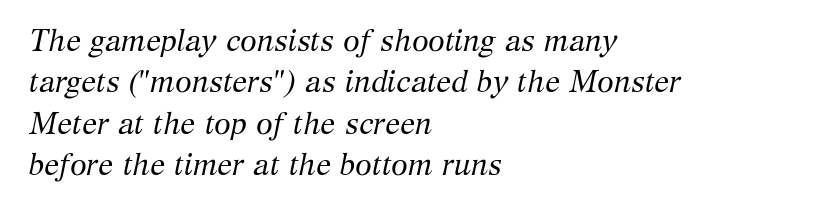
The image shows 30 px regular-weight serif type, italic (leaning right); set left-aligned, normal line spacing (1.38x), normal letter spacing, not underlined; medium stroke contrast and a medium x-height.
